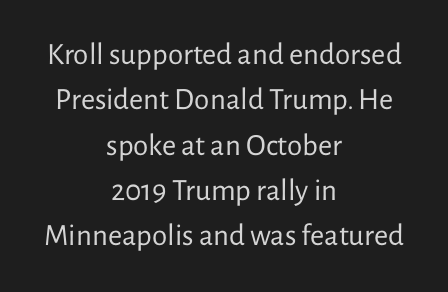
The image shows 31 px regular-weight sans-serif type, upright; set centered, normal line spacing (1.46x), normal letter spacing, not underlined; low stroke contrast and a medium x-height.
